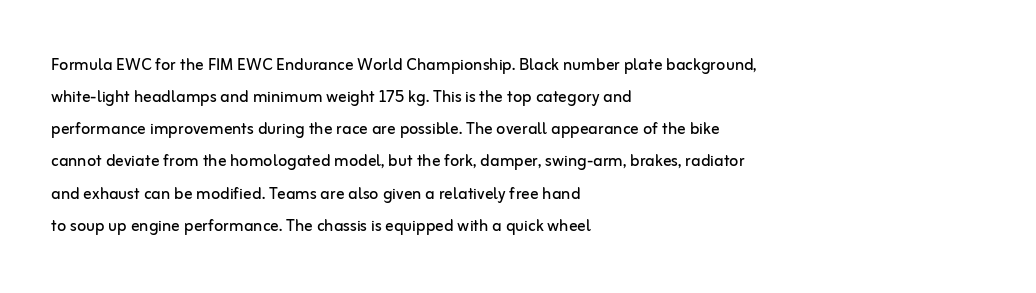
Is the block centered? No — it sits flush against the left margin. Honestly, the row spacing looks completely unremarkable. Check under the words: just untouched page. Ascenders rise straight up at ninety degrees. Nobody touched the tracking dial on this one.
